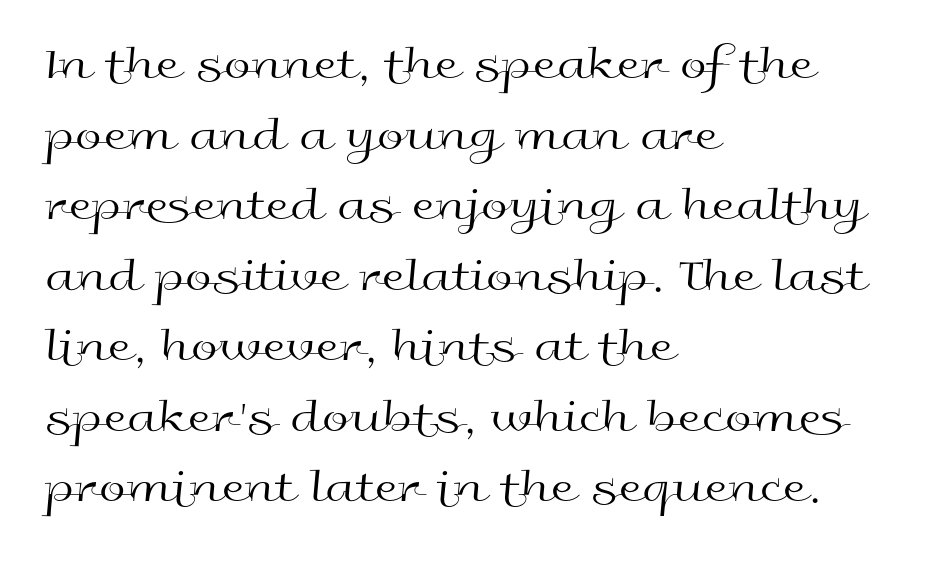
Honestly, the row spacing looks completely unremarkable. A student would call this left alignment; a typographer would say flush left, rag right. Is this a fixed-width face? No — the glyphs have proportional, varying widths. The type family on display is of the sans-serif kind. The glyphs are unaccompanied by any horizontal stroke below them. This sample uses an upright cut, with every glyph sitting square on the baseline.
